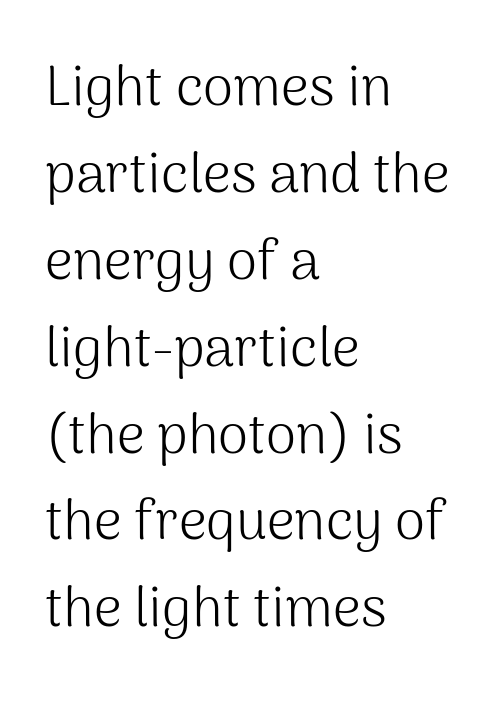
The image shows 55 px light sans-serif type, upright; set left-aligned, normal line spacing (1.58x), normal letter spacing, not underlined; medium stroke contrast and a medium x-height.
